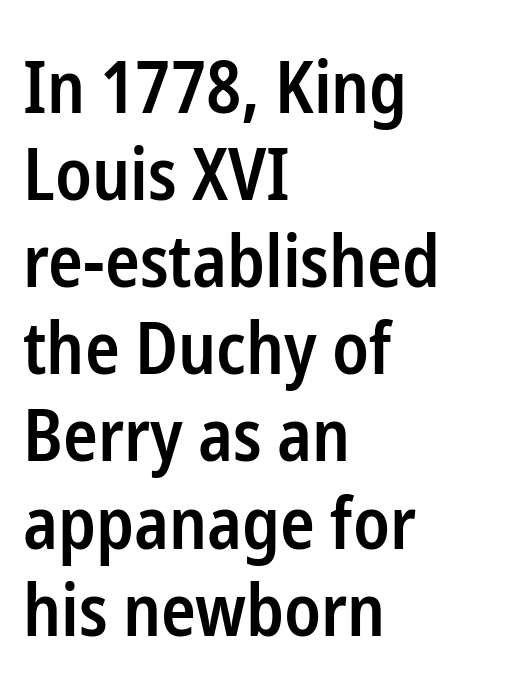
{"serif": "no", "italic": "no", "bold": "semi", "weight": "semibold", "width": "condensed", "stroke_contrast": "low", "x_height": "medium", "monospaced": "no", "underline": "no", "align": "left", "line_spacing_ratio": 1.21, "letter_spacing": "normal", "letter_spacing_em": 0.0, "glyph_px": 72}
